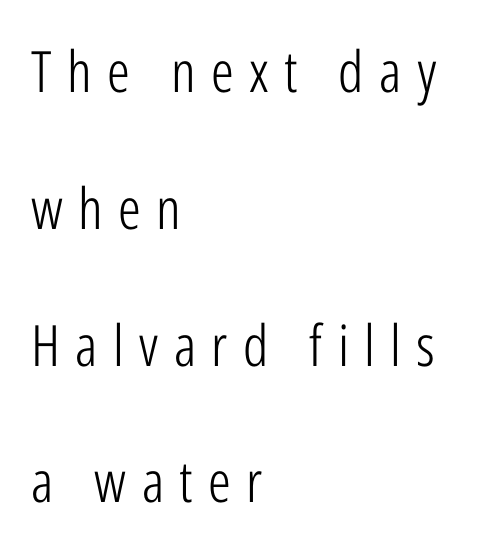
Q: Is the text bold? A: No.
Q: Is the text italic (slanted)? A: No, it is upright.
Q: Is the typeface a serif or a sans-serif typeface? A: Sans-serif.
Q: Is the text underlined? A: No.
Q: How is the paragraph aligned? A: Left-aligned.
Q: Is the spacing between letters normal or unusually wide? A: Unusually wide.
Q: Is the spacing between lines tight, normal or loose? A: Loose.
Q: Width (condensed, normal, or wide)? A: Condensed.
Q: Stroke contrast? A: Low.
Q: x-height? A: Medium.
Q: Monospaced? A: No.
